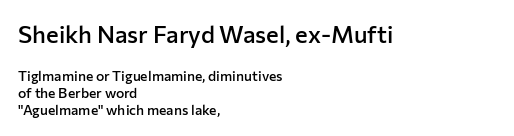
Typesetter's note: demi weight, one step under bold. Characters remain perfectly vertical along every line. Scale decreases going downward across the two blocks. Beneath every word, the page is bare. This rendering leaves character spacing at its baseline value.
